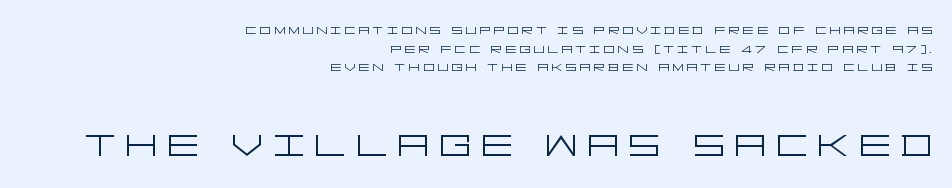
The image shows 50 px light, wide sans-serif type, upright; set right-aligned, tight line spacing (1.1x), not underlined; the second (bottom) block is 2.94x larger; low stroke contrast and a large x-height.
